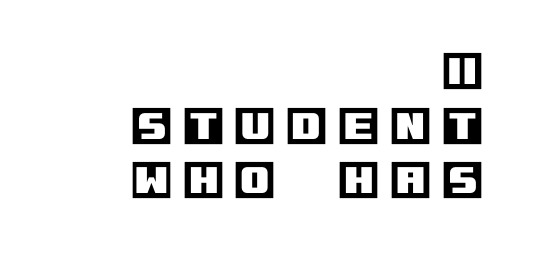
The image shows 42 px text type, upright; set right-aligned, normal line spacing (1.3x), unusually wide letter spacing (+0.26 em), not underlined; a large x-height.
